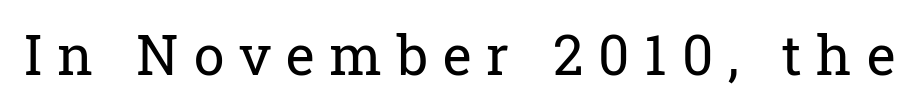
Is there any slant? The stems are plumb. In terms of letterform style, serifs are clearly present. Each stroke keeps to a modest, everyday thickness or less. Substantial extra tracking has been applied to these lines. The zone under the glyphs is completely vacant. Each letter keeps its own natural width here, so spacing adapts to shape.
